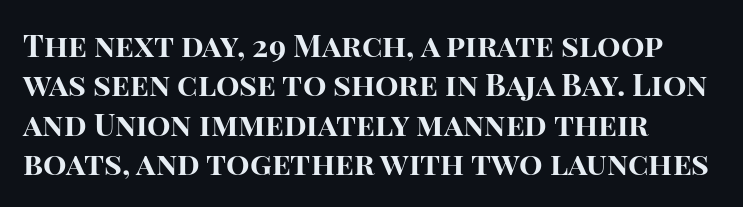
Q: Is the text bold? A: Yes.
Q: Is the text italic (slanted)? A: No, it is upright.
Q: Is the typeface a serif or a sans-serif typeface? A: Sans-serif.
Q: Is the text underlined? A: No.
Q: How is the paragraph aligned? A: Left-aligned.
Q: Is the spacing between letters normal or unusually wide? A: Normal.
Q: Is the spacing between lines tight, normal or loose? A: Normal.
Q: Width (condensed, normal, or wide)? A: Normal.
Q: Stroke contrast? A: High.
Q: x-height? A: Large.
Q: Monospaced? A: No.
